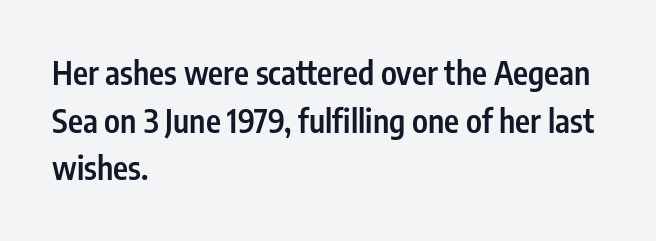
The image shows 32 px semibold, condensed sans-serif type, upright; set left-aligned, normal line spacing (1.49x), normal letter spacing, not underlined; low stroke contrast and a medium x-height.
